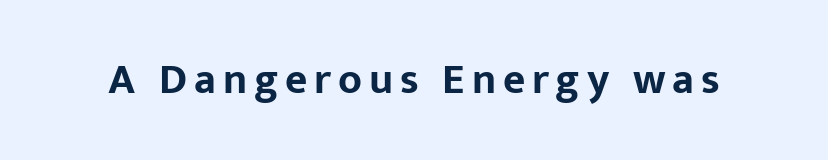
Q: Is the text bold? A: Yes.
Q: Is the text italic (slanted)? A: No, it is upright.
Q: Is the typeface a serif or a sans-serif typeface? A: Sans-serif.
Q: Is the text underlined? A: No.
Q: Width (condensed, normal, or wide)? A: Normal.
Q: Stroke contrast? A: Low.
Q: x-height? A: Medium.
Q: Monospaced? A: No.
